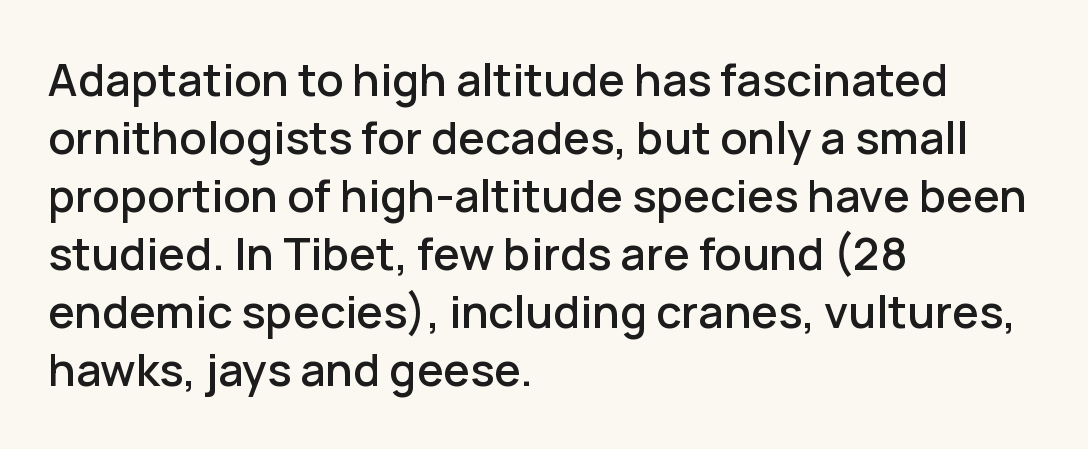
The image shows 45 px sans-serif type, upright; set left-aligned, normal line spacing (1.29x), normal letter spacing, not underlined; low stroke contrast and a medium x-height.
